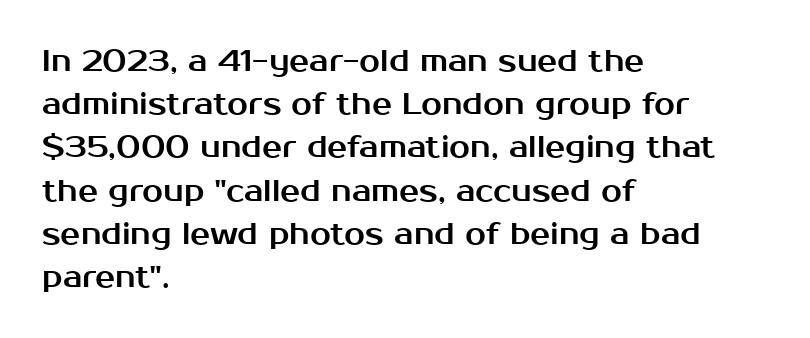
These lines are composed in type without serifs. Every character sits straight up, as roman type does. The designer left line spacing at the default. Teacher's note: observe the even left margin — that is flush-left alignment. The letters advance in unequal steps, a hallmark of proportional type. Each row of text sits above clean, open space.
